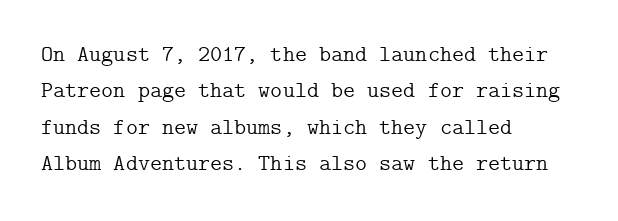
{"italic": "no", "bold": "no", "underline": "no", "align": "left", "line_spacing": "normal", "line_spacing_ratio": 1.58, "letter_spacing": "normal", "letter_spacing_em": 0.0, "glyph_px": 23}
